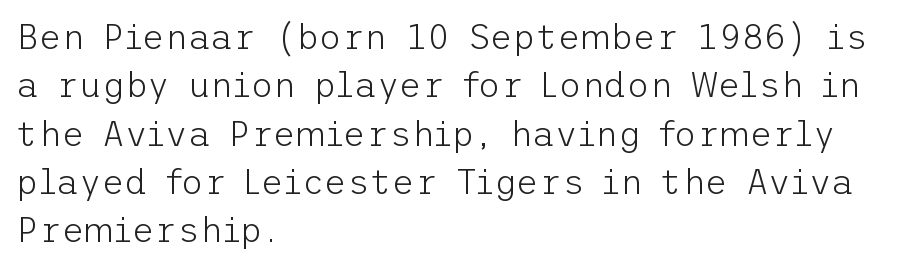
Q: Is the text bold? A: No.
Q: Is the text italic (slanted)? A: No, it is upright.
Q: Is the typeface a serif or a sans-serif typeface? A: Sans-serif.
Q: Is the text underlined? A: No.
Q: How is the paragraph aligned? A: Left-aligned.
Q: Is the spacing between letters normal or unusually wide? A: Normal.
Q: Is the spacing between lines tight, normal or loose? A: Normal.
Q: Width (condensed, normal, or wide)? A: Normal.
Q: Stroke contrast? A: Low.
Q: x-height? A: Medium.
